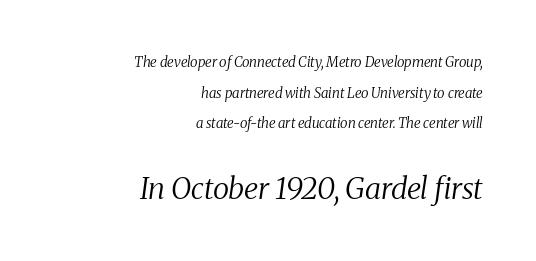
The image shows 30 px regular-weight serif type, italic (leaning right); set right-aligned, loose line spacing (2.18x), normal letter spacing, not underlined; the second (bottom) block is 2.14x larger; medium stroke contrast and a medium x-height.
